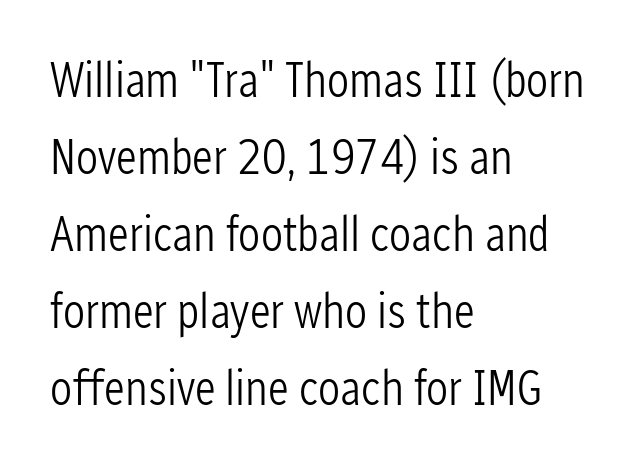
Think standard paragraph weight, or any step lighter than that. Line starts are locked; line ends wander. Quick note: underline off. Leading: standard. Classification — sans serif. The passage shown is typed in a proportional face where columns would drift.
